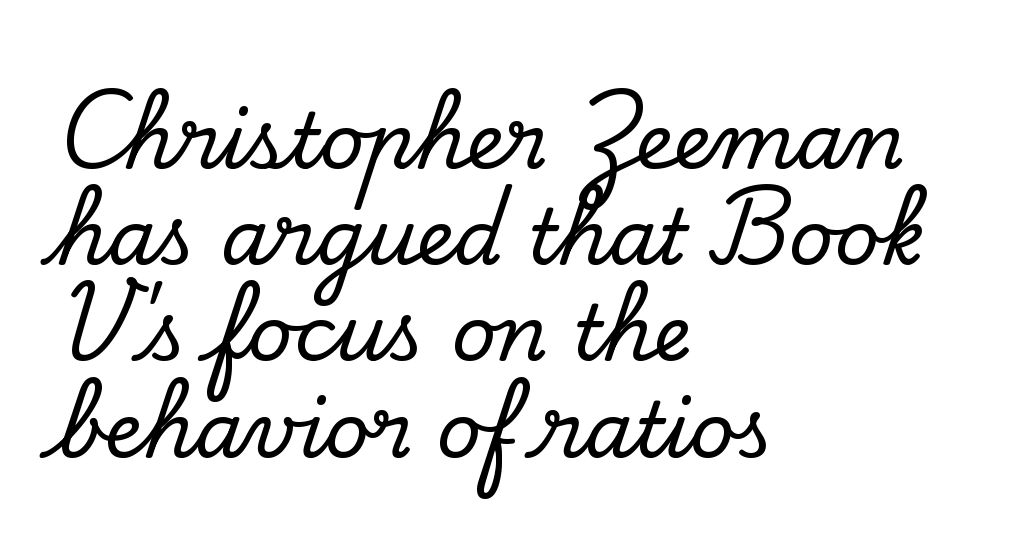
{"serif": "yes", "width": "normal", "stroke_contrast": "low", "x_height": "small", "monospaced": "no", "underline": "no", "align": "left", "line_spacing": "normal", "line_spacing_ratio": 1.25, "letter_spacing": "normal", "letter_spacing_em": 0.0, "glyph_px": 77}
